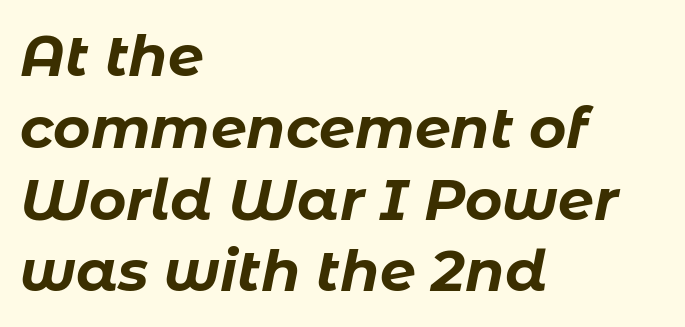
Q: Is the text bold? A: Yes.
Q: Is the text italic (slanted)? A: Yes, it leans right by about 11 degrees.
Q: Is the text underlined? A: No.
Q: How is the paragraph aligned? A: Left-aligned.
Q: Is the spacing between letters normal or unusually wide? A: Normal.
Q: Is the spacing between lines tight, normal or loose? A: Normal.
Q: Width (condensed, normal, or wide)? A: Normal.
Q: Stroke contrast? A: Low.
Q: x-height? A: Medium.
Q: Monospaced? A: No.
